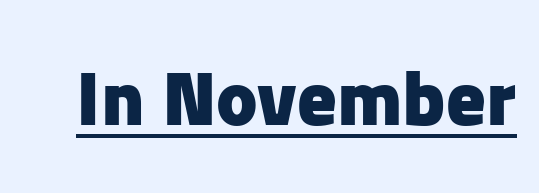
Inter-character spacing is left at the font's built-in metrics. Ascenders rise straight up at ninety degrees. Is this a fixed-width face? No — the glyphs have proportional, varying widths. Typesetter's note: full bold, strokes at maximum text heaviness.
